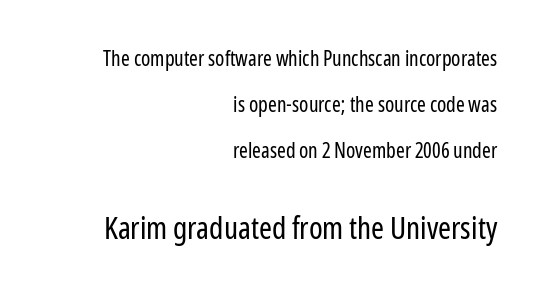
{"serif": "no", "italic": "no", "bold": "no", "weight": "regular", "width": "condensed", "stroke_contrast": "low", "x_height": "medium", "monospaced": "no", "underline": "no", "align": "right", "line_spacing": "loose", "line_spacing_ratio": 2.18, "letter_spacing": "normal", "letter_spacing_em": 0.0, "larger_block": "second", "size_ratio": 1.48, "glyph_px": 31}
